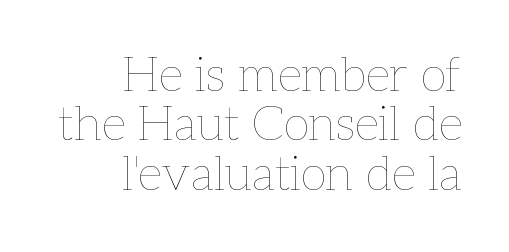
{"italic": "no", "bold": "no", "weight": "thin", "width": "normal", "stroke_contrast": "low", "x_height": "medium", "monospaced": "no", "underline": "no", "align": "right", "line_spacing": "tight", "line_spacing_ratio": 1.03, "letter_spacing": "normal", "letter_spacing_em": 0.0, "glyph_px": 48}
